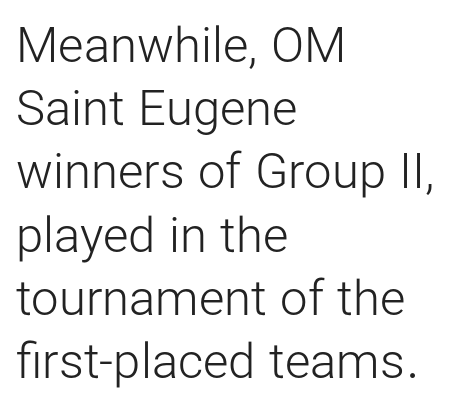
{"serif": "no", "italic": "no", "bold": "no", "weight": "light", "width": "normal", "stroke_contrast": "low", "x_height": "medium", "monospaced": "no", "underline": "no", "align": "left", "line_spacing": "normal", "line_spacing_ratio": 1.29, "letter_spacing": "normal", "letter_spacing_em": 0.0, "glyph_px": 49}
